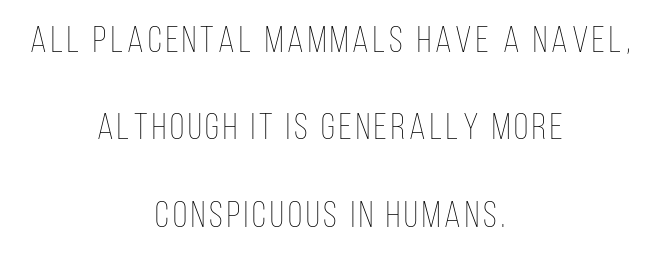
This is the regular roman posture of the typeface. Weight: not bold — regular or lighter. Visually the block forms a symmetrical silhouette, jagged on both flanks. Here the designer chose a conventional face with non-uniform glyph widths. Successive baselines arrive slowly, with a big drop between each.
